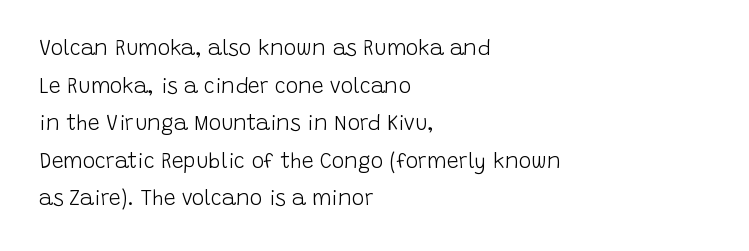
Casual observation: everything's shoved over to the left. The cut favours lightness, reaching ordinary text weight at its darkest. Italic? Not at all — the glyphs are vertical. A typesetter would call this zero additional tracking. Words float on clear page, feet unadorned.
